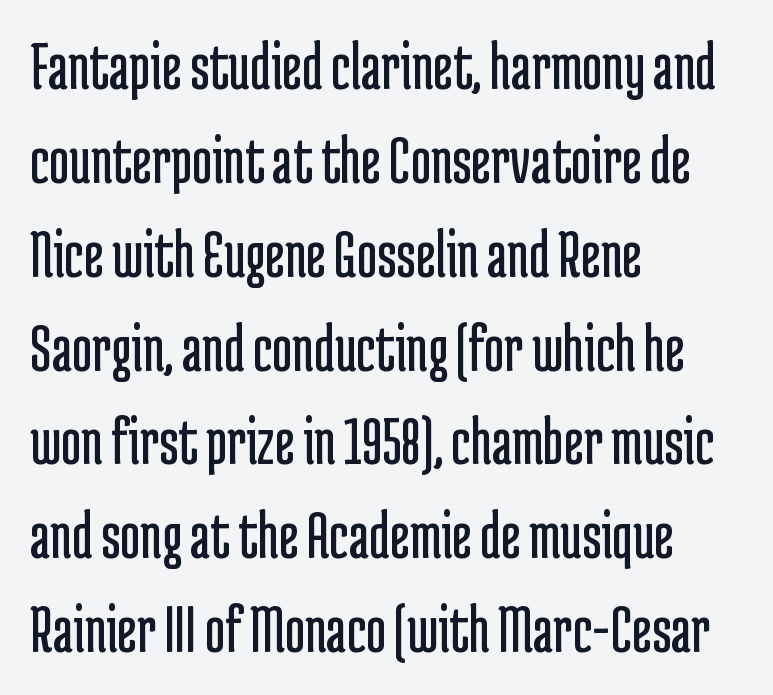
The image shows 69 px regular-weight, condensed sans-serif type, upright; set left-aligned, normal line spacing (1.36x), normal letter spacing, not underlined; low stroke contrast and a medium x-height.
